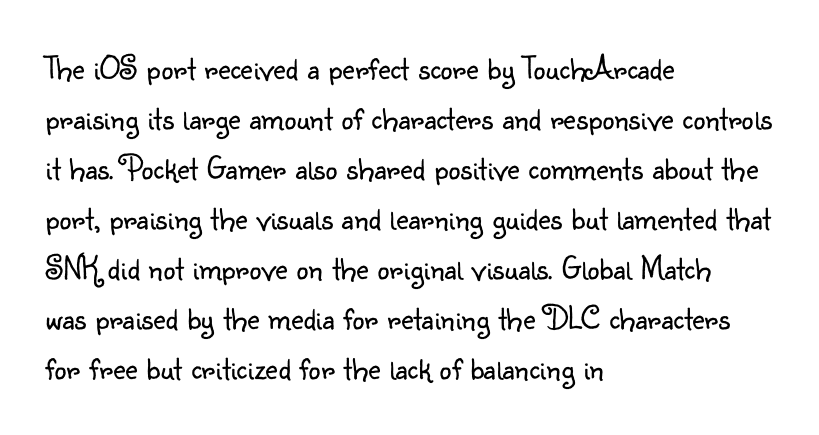
{"serif": "no", "italic": "no", "bold": "no", "weight": "light", "width": "normal", "stroke_contrast": "low", "x_height": "small", "monospaced": "no", "underline": "no", "align": "left", "line_spacing": "normal", "line_spacing_ratio": 1.47, "letter_spacing": "normal", "letter_spacing_em": 0.0, "glyph_px": 34}
